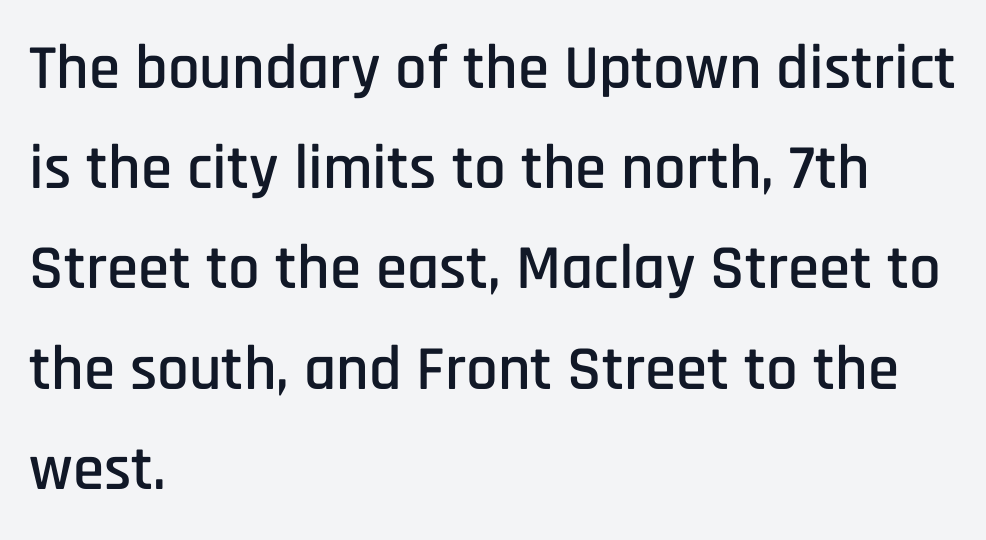
{"serif": "no", "italic": "no", "width": "condensed", "stroke_contrast": "low", "x_height": "large", "monospaced": "no", "underline": "no", "align": "left", "line_spacing": "normal", "line_spacing_ratio": 1.59, "letter_spacing": "normal", "letter_spacing_em": 0.0, "glyph_px": 63}
